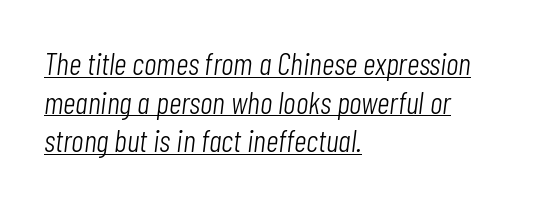
{"italic": "yes", "lean": "right", "slant_degrees": 7, "bold": "no", "weight": "light", "width": "condensed", "stroke_contrast": "low", "x_height": "medium", "monospaced": "no", "underline": "yes", "align": "left", "line_spacing": "normal", "line_spacing_ratio": 1.25, "letter_spacing": "normal", "letter_spacing_em": 0.0, "glyph_px": 31}
